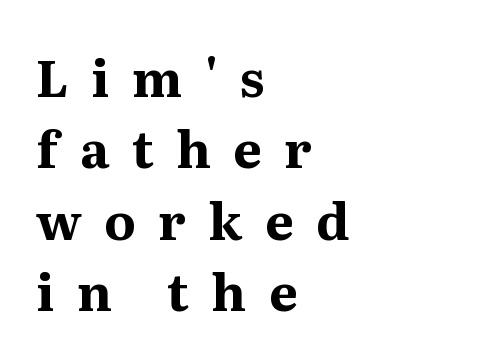
{"serif": "yes", "italic": "no", "bold": "yes", "weight": "bold", "width": "normal", "stroke_contrast": "medium", "x_height": "medium", "monospaced": "no", "underline": "no", "align": "left", "line_spacing": "normal", "line_spacing_ratio": 1.4, "letter_spacing": "wide", "letter_spacing_em": 0.44, "glyph_px": 51}
